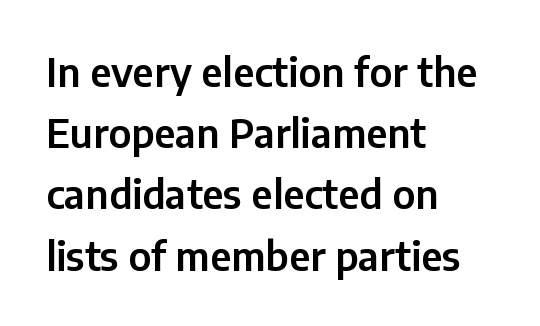
The tracking reads as untouched default to a designer's eye. Just letters on the line, the space beneath them empty. Each letter keeps its own natural width here, so spacing adapts to shape. The vertical gap from one line to the next is medium. Nothing sits at the stroke ends, so this counts as sans-serif.
